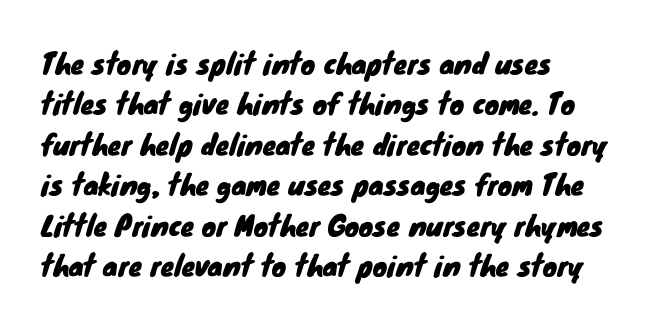
{"underline": "no", "align": "left", "line_spacing": "normal", "line_spacing_ratio": 1.5, "letter_spacing": "normal", "letter_spacing_em": 0.0, "glyph_px": 27}
